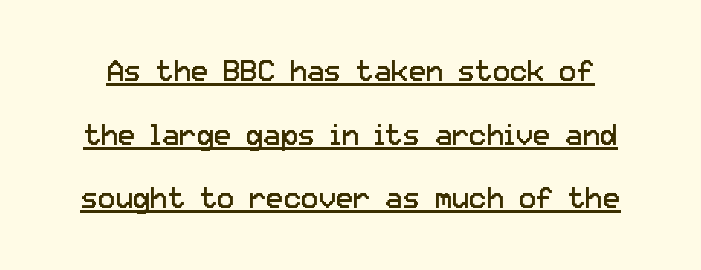
The image shows 29 px regular-weight sans-serif type, upright; set loose line spacing (2.19x), normal letter spacing, underlined; low stroke contrast and a medium x-height.
